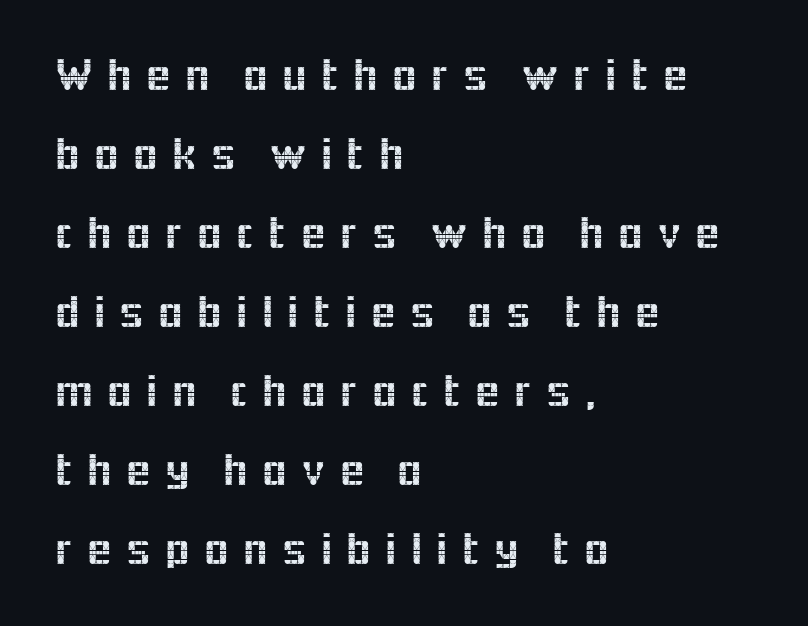
Q: Is the text italic (slanted)? A: No, it is upright.
Q: Is the typeface a serif or a sans-serif typeface? A: Sans-serif.
Q: Is the text underlined? A: No.
Q: How is the paragraph aligned? A: Left-aligned.
Q: Is the spacing between letters normal or unusually wide? A: Unusually wide.
Q: Is the spacing between lines tight, normal or loose? A: Normal.
Q: Width (condensed, normal, or wide)? A: Normal.
Q: x-height? A: Medium.
Q: Monospaced? A: No.
